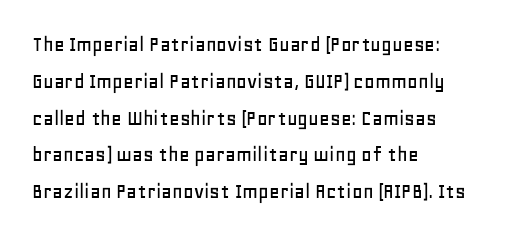
The image shows 23 px text type, upright; set left-aligned, normal line spacing (1.6x), normal letter spacing, not underlined.
